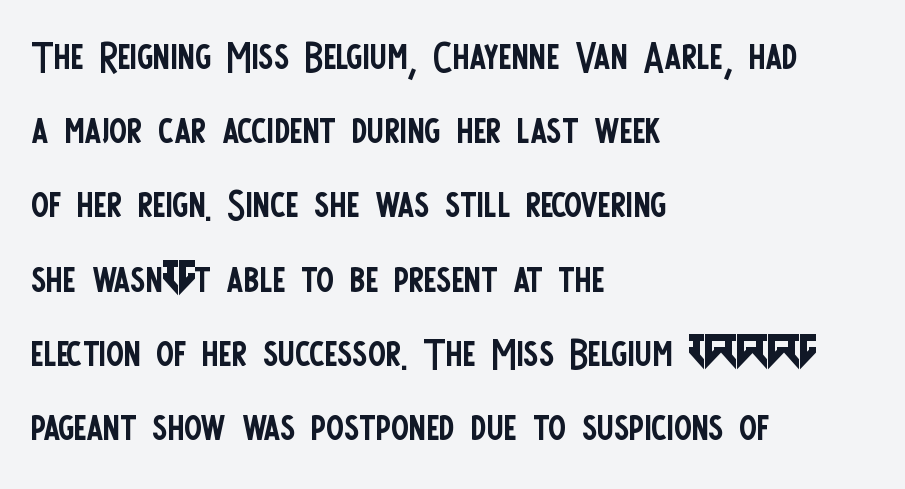
The image shows 53 px regular-weight, condensed sans-serif type, upright; set left-aligned, normal line spacing (1.4x), normal letter spacing, not underlined; low stroke contrast and a large x-height.
